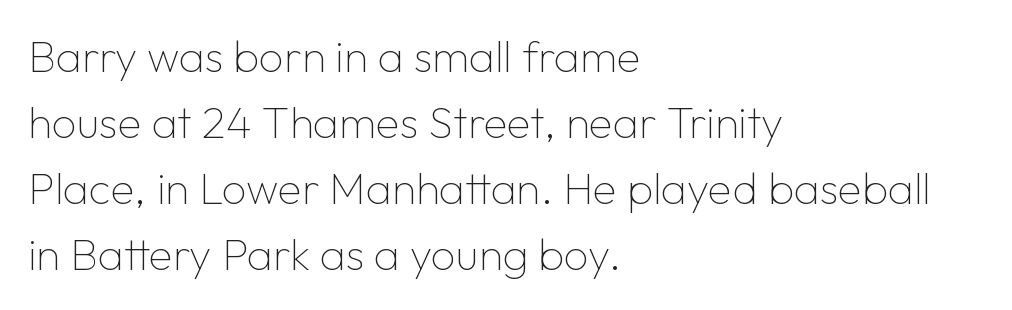
Q: Is the text bold? A: No.
Q: Is the text italic (slanted)? A: No, it is upright.
Q: Is the typeface a serif or a sans-serif typeface? A: Sans-serif.
Q: Is the text underlined? A: No.
Q: How is the paragraph aligned? A: Left-aligned.
Q: Is the spacing between letters normal or unusually wide? A: Normal.
Q: Is the spacing between lines tight, normal or loose? A: Normal.
Q: Width (condensed, normal, or wide)? A: Normal.
Q: Stroke contrast? A: Low.
Q: x-height? A: Medium.
Q: Monospaced? A: No.
